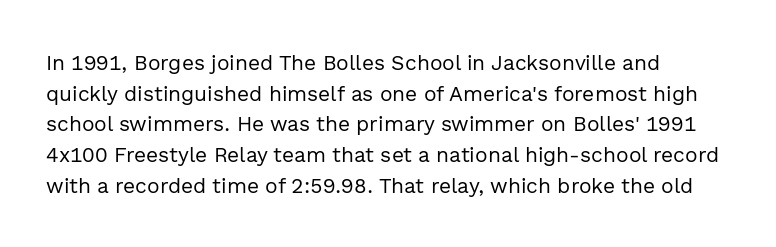
{"italic": "no", "bold": "no", "underline": "no", "align": "left", "line_spacing": "normal", "line_spacing_ratio": 1.46, "letter_spacing": "normal", "letter_spacing_em": 0.0, "glyph_px": 21}
